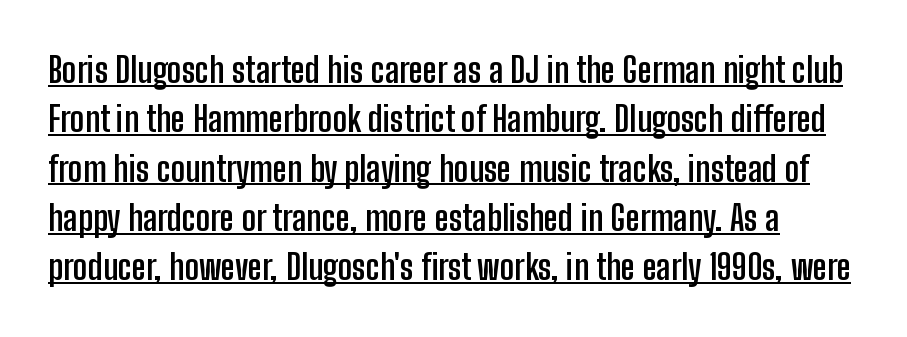
Q: Is the text bold? A: Yes.
Q: Is the text italic (slanted)? A: No, it is upright.
Q: Is the typeface a serif or a sans-serif typeface? A: Sans-serif.
Q: Is the text underlined? A: Yes.
Q: Is the spacing between letters normal or unusually wide? A: Normal.
Q: Is the spacing between lines tight, normal or loose? A: Normal.
Q: Width (condensed, normal, or wide)? A: Condensed.
Q: Stroke contrast? A: Low.
Q: x-height? A: Medium.
Q: Monospaced? A: No.
